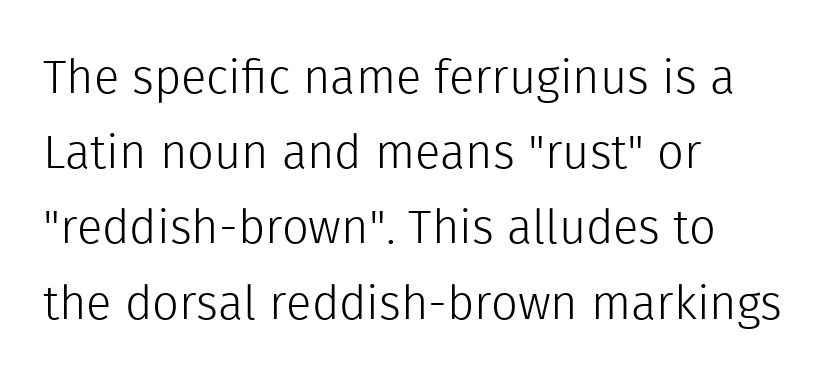
{"serif": "no", "italic": "no", "bold": "no", "weight": "light", "width": "normal", "x_height": "medium", "monospaced": "no", "underline": "no", "align": "left", "line_spacing": "normal", "line_spacing_ratio": 1.6, "letter_spacing": "normal", "letter_spacing_em": 0.0, "glyph_px": 47}
